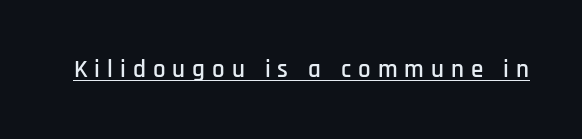
{"italic": "no", "underline": "yes", "letter_spacing": "wide", "letter_spacing_em": 0.28, "glyph_px": 25}
